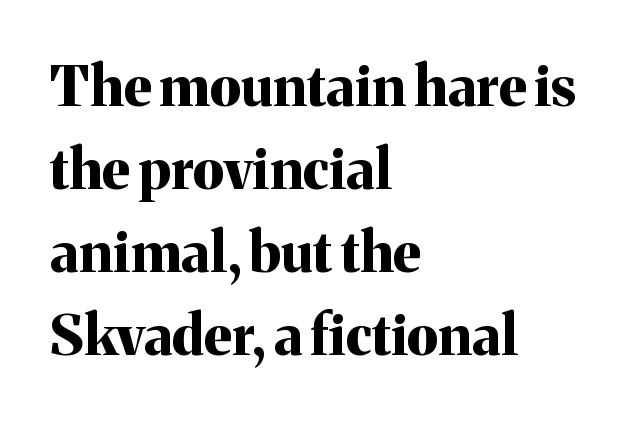
Observe the serifs anchoring each vertical stroke in this sample. Regular leading. Heavy-handed strokes throughout: this text is bold. The typography opts for an upright posture over an oblique one. Line beginnings align vertically; line endings do not.
